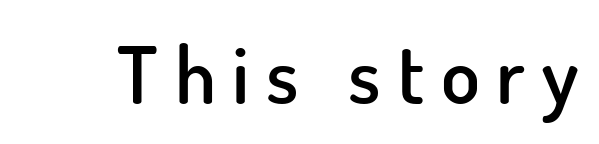
Every character sits straight up, as roman type does. Classification — sans serif. Typesetter's note: demi weight, one step under bold. Spacing between characters has been opened up far beyond the box default.
